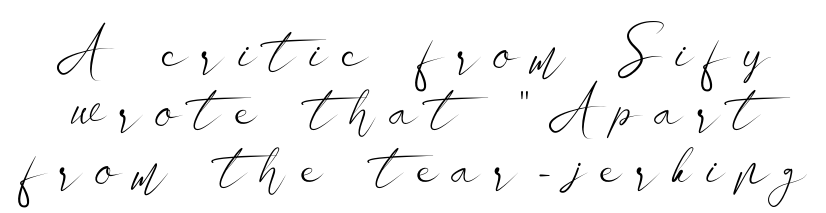
The image shows 60 px light, wide sans-serif type; set tight line spacing (0.97x), unusually wide letter spacing (+0.26 em), not underlined; low stroke contrast and a small x-height.
